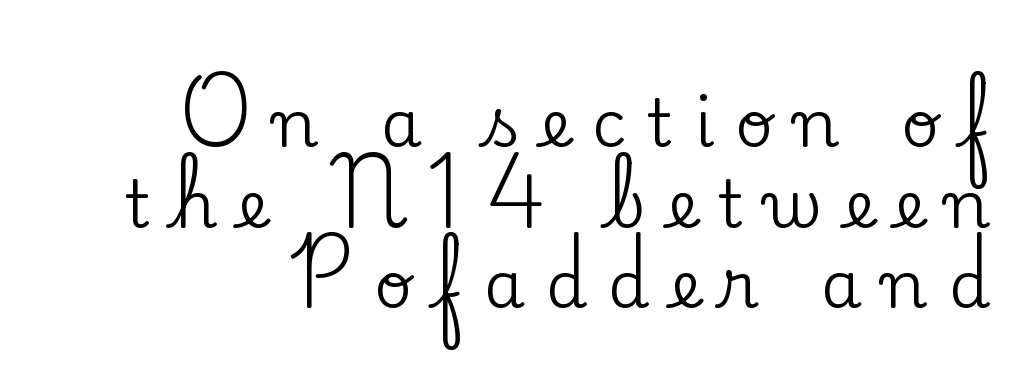
{"serif": "yes", "italic": "no", "width": "normal", "stroke_contrast": "low", "x_height": "small", "monospaced": "no", "underline": "no", "line_spacing_ratio": 1.22, "letter_spacing": "wide", "letter_spacing_em": 0.32, "glyph_px": 66}
